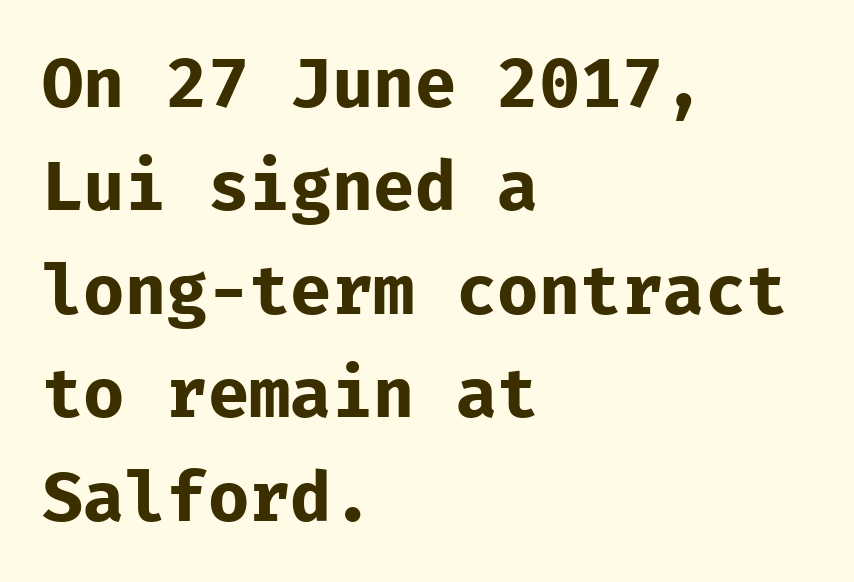
The image shows 69 px bold sans-serif type, upright, monospaced; set left-aligned, normal line spacing (1.5x), normal letter spacing, not underlined; low stroke contrast and a medium x-height.
